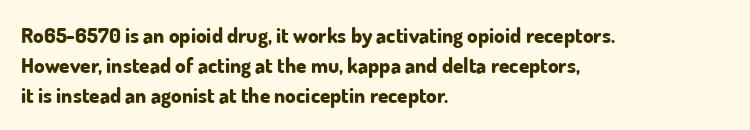
{"italic": "no", "bold": "yes", "underline": "no", "align": "left", "line_spacing": "normal", "line_spacing_ratio": 1.43, "letter_spacing": "normal", "letter_spacing_em": 0.0, "glyph_px": 21}
